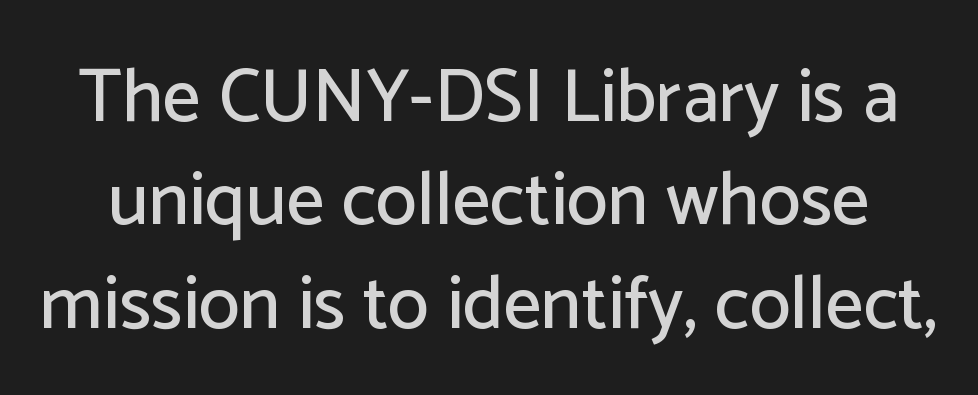
The image shows 75 px sans-serif type, upright; set normal line spacing (1.38x), normal letter spacing, not underlined; low stroke contrast and a medium x-height.
